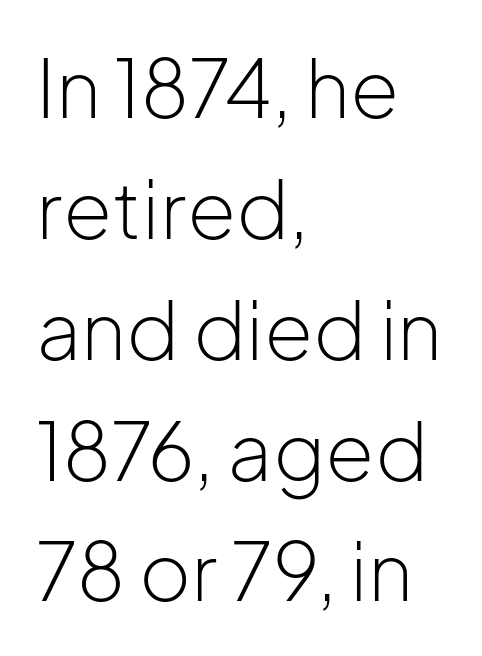
The image shows 79 px light sans-serif type, upright; set left-aligned, normal line spacing (1.53x), normal letter spacing, not underlined; low stroke contrast and a medium x-height.
